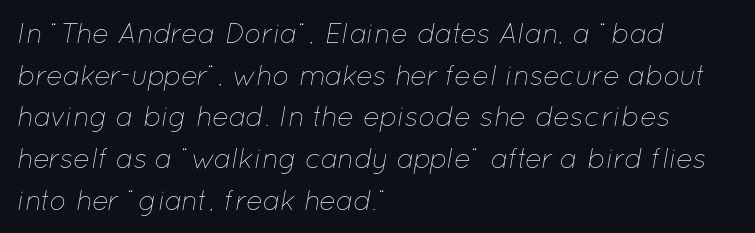
The font is comparable to plain body text, perhaps lighter. Notice how the stems are inclined rather than vertical — that's the hallmark of italics. Here the glyphs are tracked normally, forming tight word shapes. Plain, unruled lines of type. In terms of leading, this rendering sits right in the middle. Think of a printed novel: that variable character pitch is what you see here.
